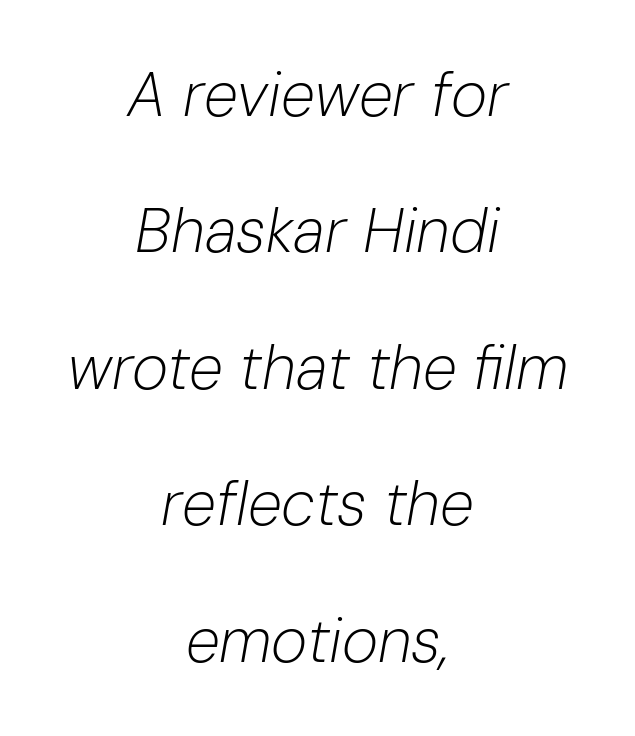
{"italic": "yes", "lean": "right", "slant_degrees": 10, "bold": "no", "weight": "light", "width": "normal", "stroke_contrast": "low", "x_height": "medium", "monospaced": "no", "underline": "no", "align": "center", "line_spacing": "loose", "line_spacing_ratio": 2.2, "letter_spacing": "normal", "letter_spacing_em": 0.0, "glyph_px": 62}
